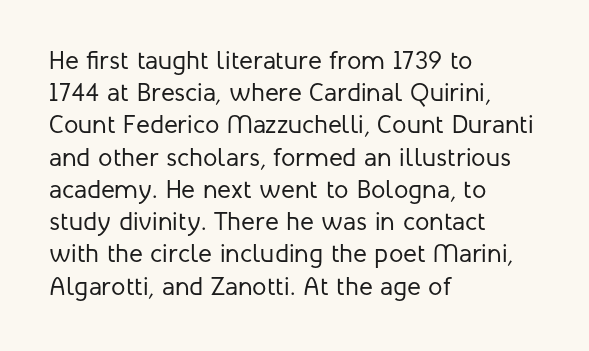
No letter is thick-stroked: the sample isn't bold. The lettering stays uniformly vertical, giving the passage a roman look. This sample uses plain, unmodified letter spacing. These lines stack with their left ends in a neat column. The gap between lines stays unmarked.
